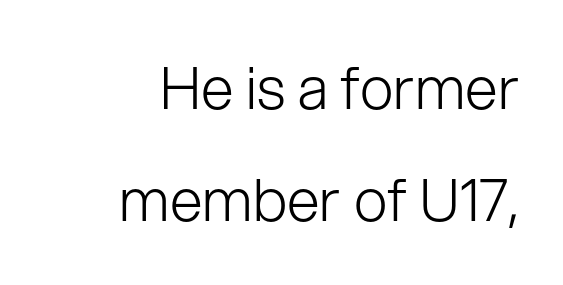
The area under the type is left untouched. Where is the straight margin? On the right. Standard letterfit; no display-style spreading of the glyphs. This sample has the flowing, uneven cadence of proportional lettering. Type style note: lacks serifs.
